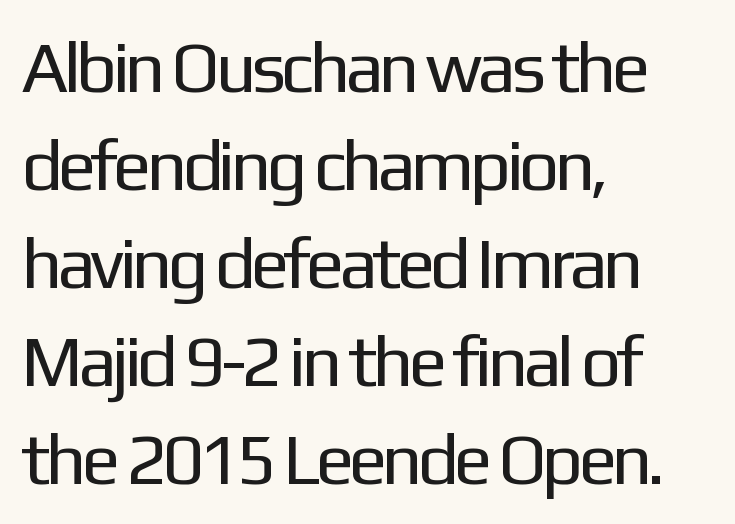
Q: Is the text bold? A: No.
Q: Is the text italic (slanted)? A: No, it is upright.
Q: Is the typeface a serif or a sans-serif typeface? A: Sans-serif.
Q: Is the text underlined? A: No.
Q: How is the paragraph aligned? A: Left-aligned.
Q: Is the spacing between letters normal or unusually wide? A: Normal.
Q: Is the spacing between lines tight, normal or loose? A: Normal.
Q: Width (condensed, normal, or wide)? A: Normal.
Q: Stroke contrast? A: Low.
Q: x-height? A: Medium.
Q: Monospaced? A: No.
